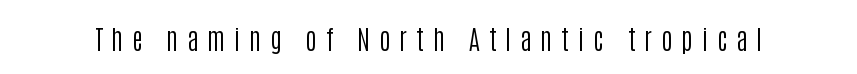
The image shows 27 px text type, upright; set unusually wide letter spacing (+0.33 em), not underlined.
